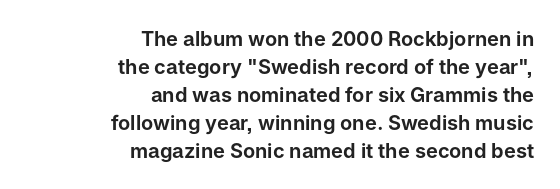
Q: Is the text italic (slanted)? A: No, it is upright.
Q: Is the text underlined? A: No.
Q: How is the paragraph aligned? A: Right-aligned.
Q: Is the spacing between letters normal or unusually wide? A: Normal.
Q: Is the spacing between lines tight, normal or loose? A: Normal.
